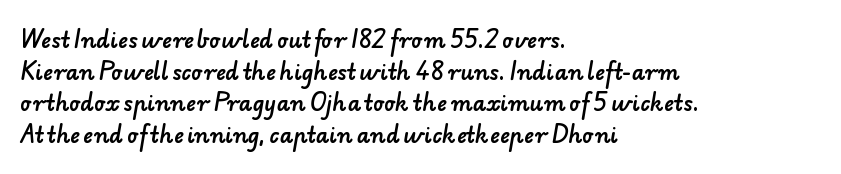
Between one letter and the next there's only the usual sliver of space. Casual observation: everything's shoved over to the left. The area under the type is left untouched. What's the leading like? Ordinary, nothing unusual.
